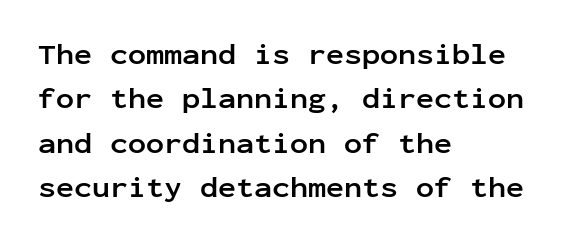
Q: Is the text bold? A: Yes.
Q: Is the text italic (slanted)? A: No, it is upright.
Q: Is the typeface a serif or a sans-serif typeface? A: Sans-serif.
Q: Is the text underlined? A: No.
Q: How is the paragraph aligned? A: Left-aligned.
Q: Is the spacing between letters normal or unusually wide? A: Normal.
Q: Is the spacing between lines tight, normal or loose? A: Normal.
Q: Width (condensed, normal, or wide)? A: Normal.
Q: Stroke contrast? A: Low.
Q: x-height? A: Medium.
Q: Monospaced? A: Yes.
